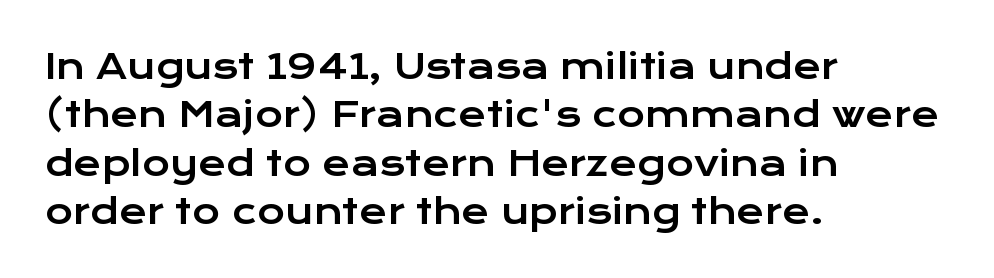
{"serif": "no", "italic": "no", "width": "wide", "stroke_contrast": "low", "x_height": "medium", "monospaced": "no", "underline": "no", "align": "left", "line_spacing": "normal", "line_spacing_ratio": 1.42, "letter_spacing": "normal", "letter_spacing_em": 0.0, "glyph_px": 34}
